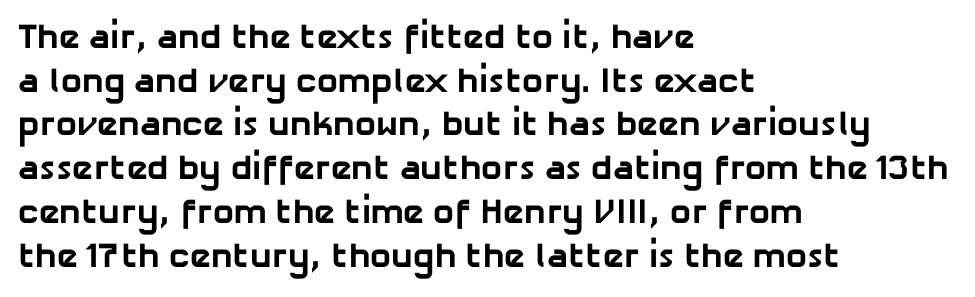
The image shows 35 px bold sans-serif type; set left-aligned, normal line spacing (1.25x), normal letter spacing, not underlined; low stroke contrast and a medium x-height.
